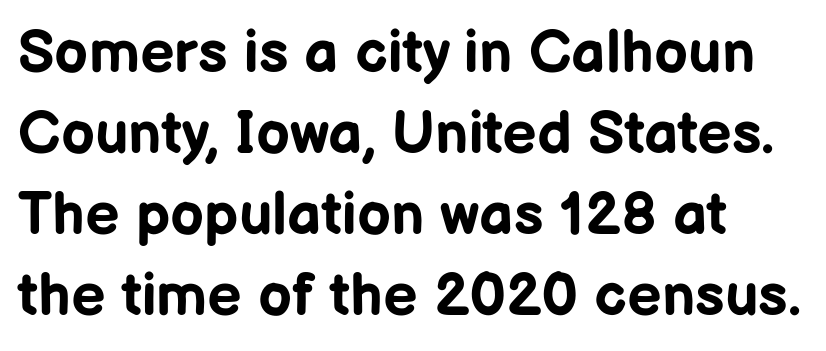
The image shows 60 px bold sans-serif type, upright; set left-aligned, normal line spacing (1.35x), normal letter spacing, not underlined; low stroke contrast and a medium x-height.
